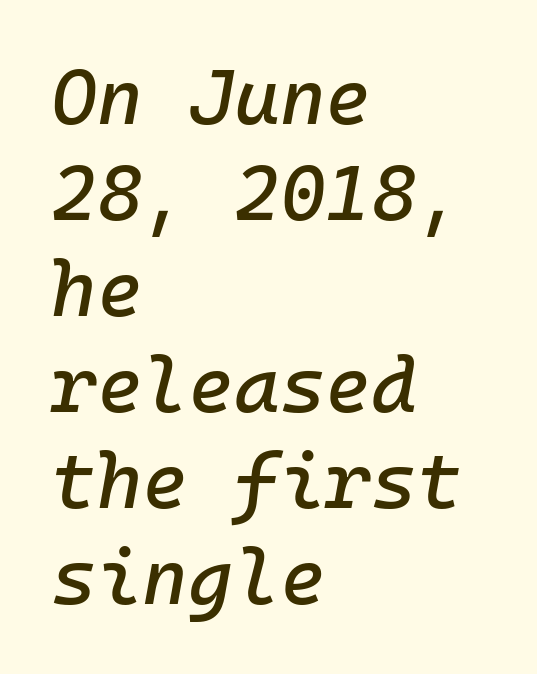
{"italic": "yes", "lean": "right", "slant_degrees": 10, "width": "normal", "stroke_contrast": "low", "x_height": "medium", "monospaced": "yes", "underline": "no", "align": "left", "line_spacing_ratio": 1.23, "letter_spacing": "normal", "letter_spacing_em": 0.0, "glyph_px": 78}
